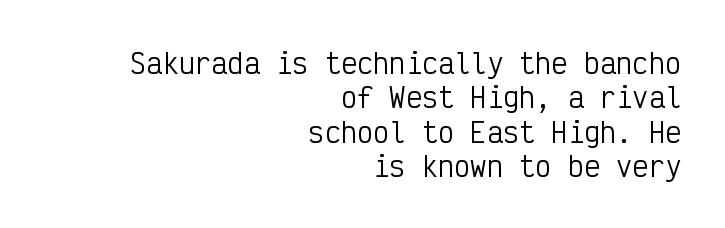
{"italic": "no", "bold": "no", "underline": "no", "align": "right", "line_spacing": "normal", "line_spacing_ratio": 1.27, "letter_spacing": "normal", "letter_spacing_em": 0.0, "glyph_px": 27}
